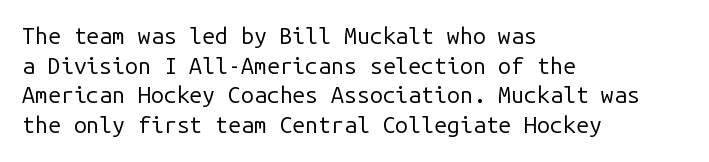
Q: Is the text bold? A: No.
Q: Is the text italic (slanted)? A: No, it is upright.
Q: Is the text underlined? A: No.
Q: How is the paragraph aligned? A: Left-aligned.
Q: Is the spacing between letters normal or unusually wide? A: Normal.
Q: Is the spacing between lines tight, normal or loose? A: Normal.
